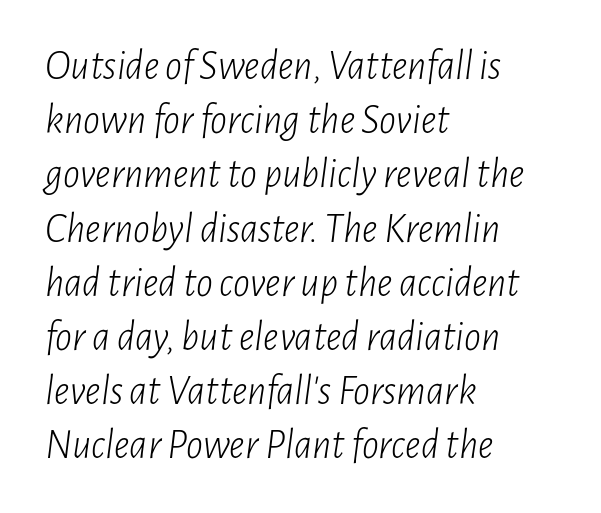
{"italic": "yes", "lean": "right", "slant_degrees": 7, "bold": "no", "weight": "light", "width": "condensed", "stroke_contrast": "low", "x_height": "medium", "monospaced": "no", "underline": "no", "align": "left", "line_spacing": "normal", "line_spacing_ratio": 1.29, "letter_spacing": "normal", "letter_spacing_em": 0.0, "glyph_px": 42}
